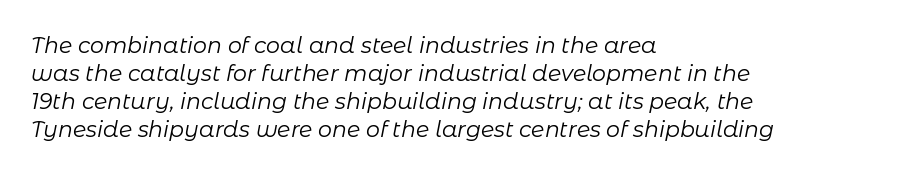
{"italic": "yes", "lean": "right", "slant_degrees": 11, "bold": "no", "underline": "no", "align": "left", "line_spacing": "normal", "line_spacing_ratio": 1.27, "letter_spacing": "normal", "letter_spacing_em": 0.0, "glyph_px": 22}
